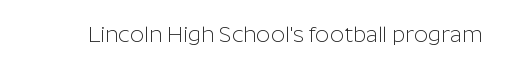
{"italic": "no", "bold": "no", "underline": "no", "letter_spacing": "normal", "letter_spacing_em": 0.0, "glyph_px": 22}
